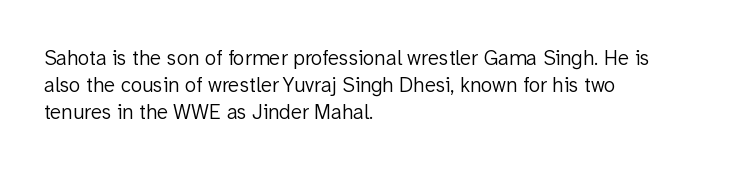
The image shows 21 px text type, upright; set left-aligned, normal line spacing (1.28x), normal letter spacing, not underlined.
